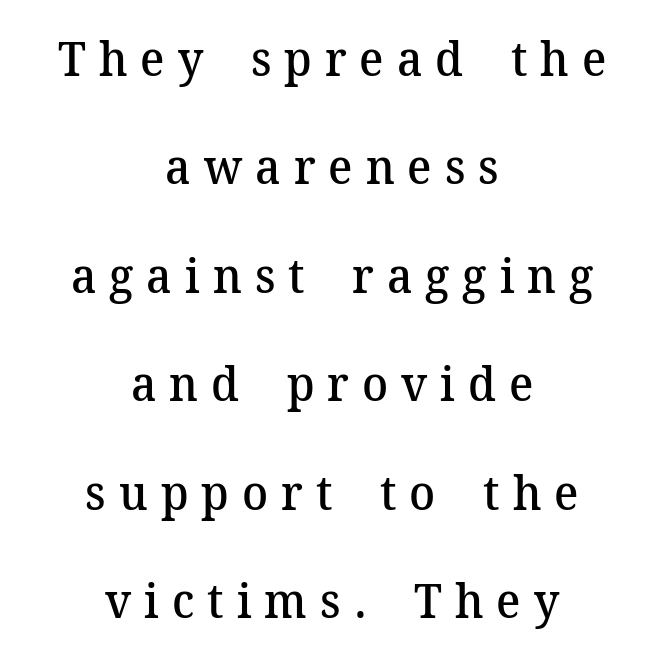
Typeset on center — no edge is straight. Letters rest on an invisible, unmarked baseline. Think of a printed novel: that variable character pitch is what you see here. Characters remain perfectly vertical along every line. Examine the stroke ends and you'll spot serifs. Observe the wide spacing: letters keep a clear distance from each other.
